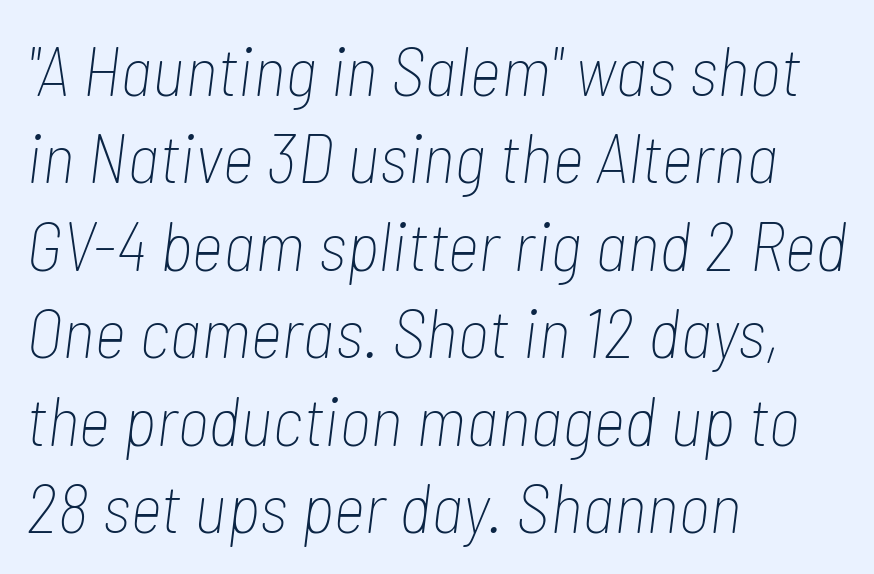
Stems and bowls with no extra thickness — not bold. Notice how the stems are inclined rather than vertical — that's the hallmark of italics. The passage shown is not underscored anywhere. One glance says typical: line gaps are just what's usual. This rendering leaves character spacing at its baseline value.
